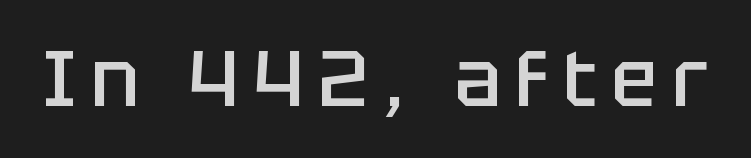
Q: Is the text bold? A: Semi-bold.
Q: Is the text italic (slanted)? A: No, it is upright.
Q: Is the typeface a serif or a sans-serif typeface? A: Sans-serif.
Q: Is the text underlined? A: No.
Q: Width (condensed, normal, or wide)? A: Normal.
Q: Stroke contrast? A: Low.
Q: x-height? A: Large.
Q: Monospaced? A: No.
